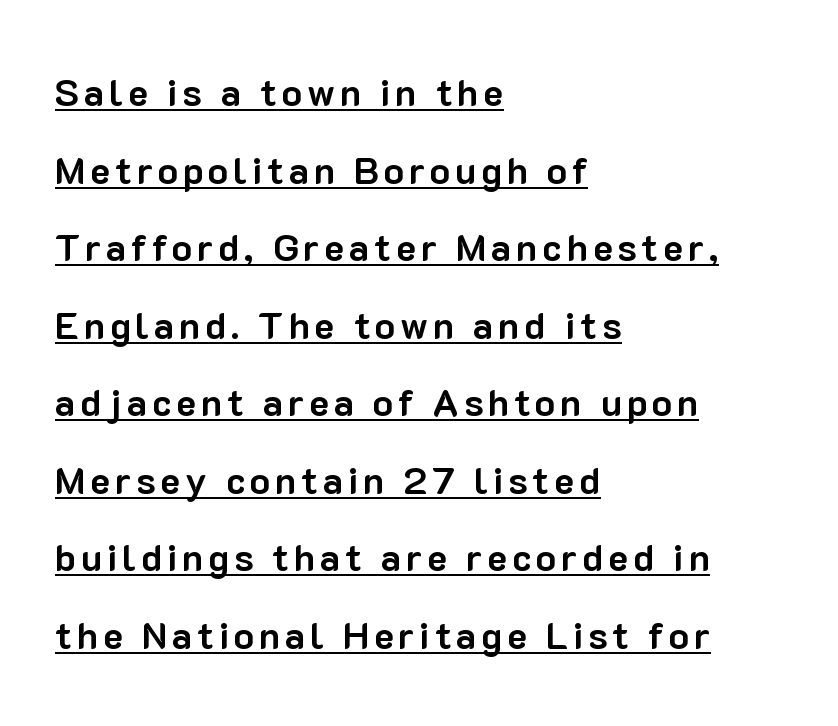
The image shows 38 px bold sans-serif type, upright; set left-aligned, loose line spacing (2.04x), underlined; low stroke contrast and a medium x-height.
